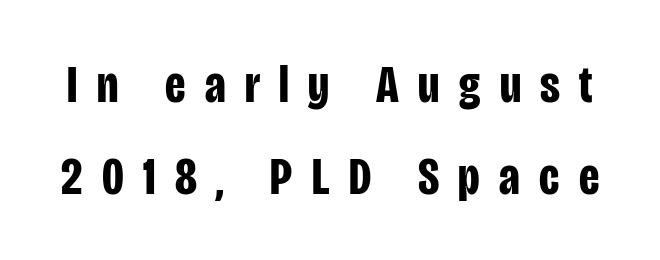
Q: Is the text bold? A: Yes.
Q: Is the text italic (slanted)? A: No, it is upright.
Q: Is the typeface a serif or a sans-serif typeface? A: Sans-serif.
Q: Is the text underlined? A: No.
Q: Is the spacing between letters normal or unusually wide? A: Unusually wide.
Q: Is the spacing between lines tight, normal or loose? A: Normal.
Q: Width (condensed, normal, or wide)? A: Condensed.
Q: Stroke contrast? A: Low.
Q: x-height? A: Large.
Q: Monospaced? A: No.
